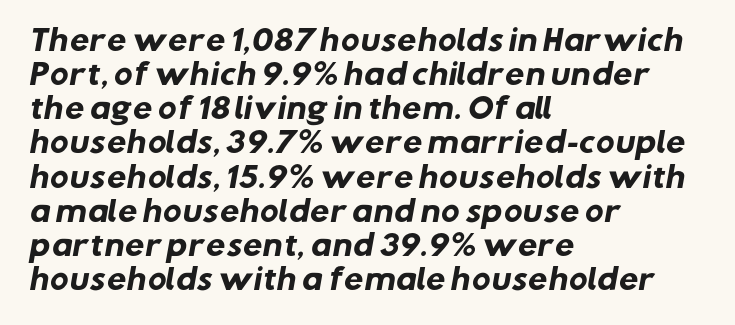
{"serif": "no", "bold": "yes", "weight": "heavy", "width": "normal", "stroke_contrast": "low", "x_height": "medium", "monospaced": "no", "underline": "no", "align": "left", "line_spacing_ratio": 1.22, "letter_spacing": "normal", "letter_spacing_em": 0.0, "glyph_px": 28}
